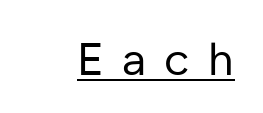
The image shows 45 px regular-weight sans-serif type, upright; set unusually wide letter spacing (+0.41 em), underlined; low stroke contrast and a medium x-height.
